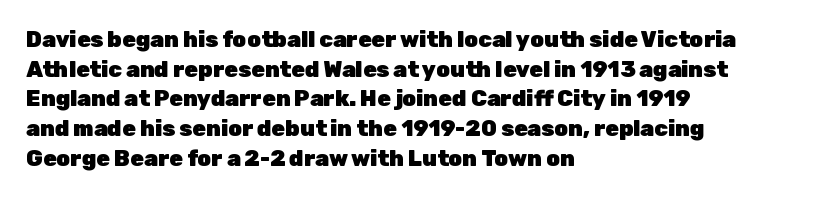
Caption: standard tracking, unaltered. Bold? Absolutely — the strokes are thick and heavy. Where is the straight margin? On the left. The line-height multiplier appears to be the usual default. Underlining? Definitely not there. Upright lettering throughout.
